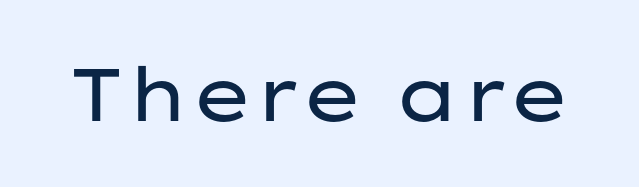
Spacing verdict: proportional, widths tailored to each character. Stems and bowls with no extra thickness — not bold. Quick note: not italic, upright. What kind of face is this? One without serifs — a sans. The space directly below the letters is spotless.
